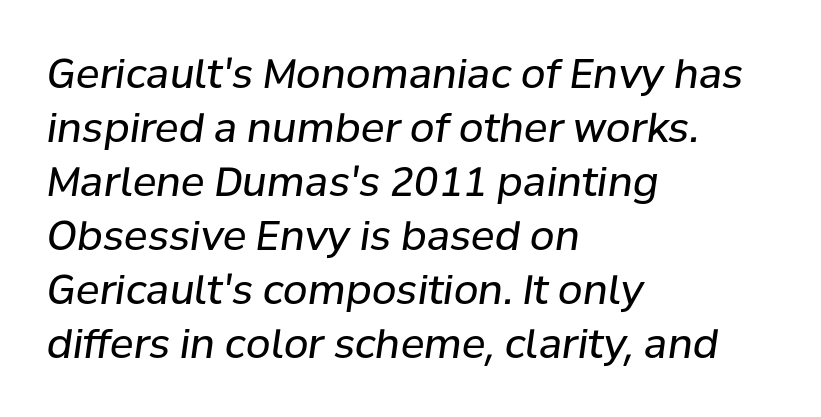
{"italic": "yes", "lean": "right", "slant_degrees": 8, "bold": "no", "weight": "regular", "width": "normal", "stroke_contrast": "low", "x_height": "medium", "monospaced": "no", "underline": "no", "align": "left", "line_spacing": "normal", "line_spacing_ratio": 1.35, "letter_spacing": "normal", "letter_spacing_em": 0.0, "glyph_px": 40}
